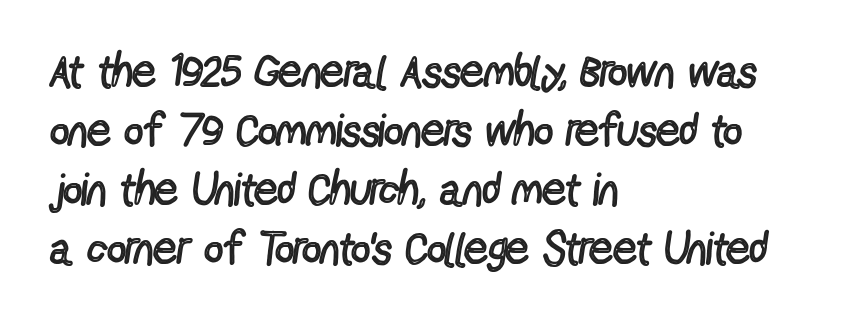
Q: Is the text bold? A: No.
Q: Is the typeface a serif or a sans-serif typeface? A: Sans-serif.
Q: Is the text underlined? A: No.
Q: How is the paragraph aligned? A: Left-aligned.
Q: Is the spacing between letters normal or unusually wide? A: Normal.
Q: Is the spacing between lines tight, normal or loose? A: Normal.
Q: Width (condensed, normal, or wide)? A: Condensed.
Q: x-height? A: Medium.
Q: Monospaced? A: No.
